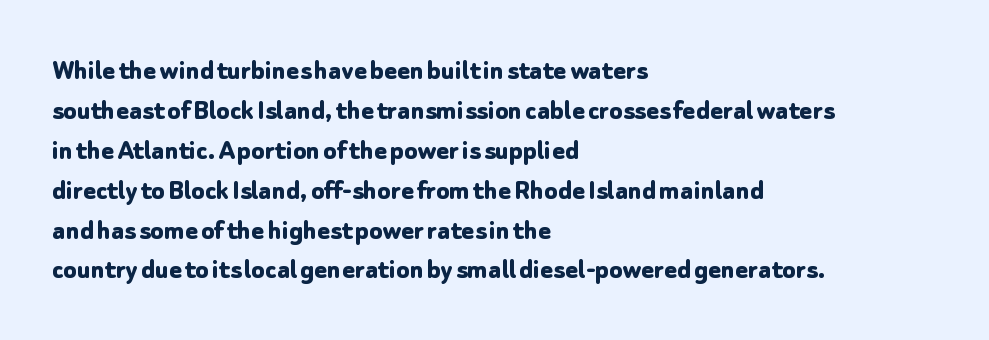
Is there much room between lines? A standard amount, neither cramped nor airy. Tall strokes in this sample are plumb rather than angled. Here the glyphs are tracked normally, forming tight word shapes. Plenty of ink on the page — the face is bold.
